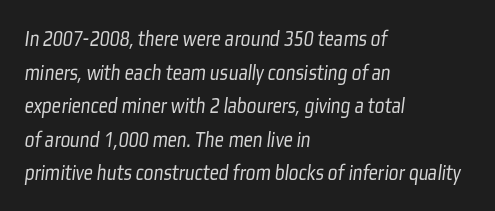
Q: Is the text bold? A: No.
Q: Is the text underlined? A: No.
Q: How is the paragraph aligned? A: Left-aligned.
Q: Is the spacing between letters normal or unusually wide? A: Normal.
Q: Is the spacing between lines tight, normal or loose? A: Normal.
